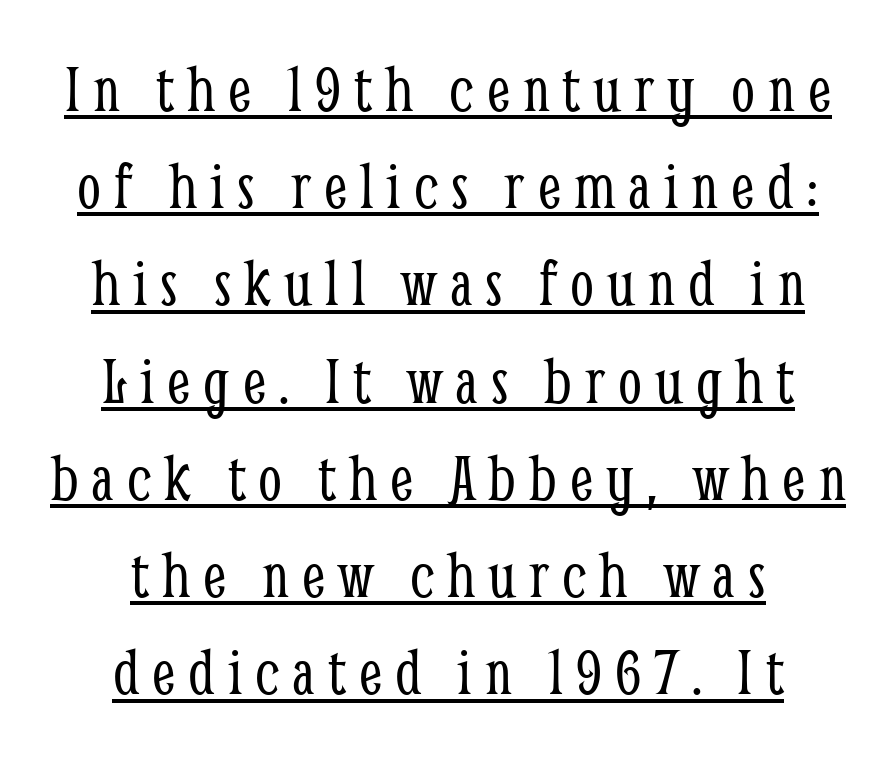
On a weight scale, this lands at 450 or below. Each line is balanced around a shared central axis. Quick note: underline on. Proportional: the letters do not fall into vertical columns.
